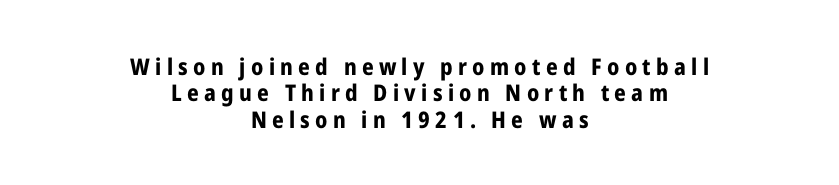
{"italic": "no", "bold": "yes", "underline": "no", "align": "center", "line_spacing": "tight", "line_spacing_ratio": 1.15, "letter_spacing": "wide", "letter_spacing_em": 0.23, "glyph_px": 23}
